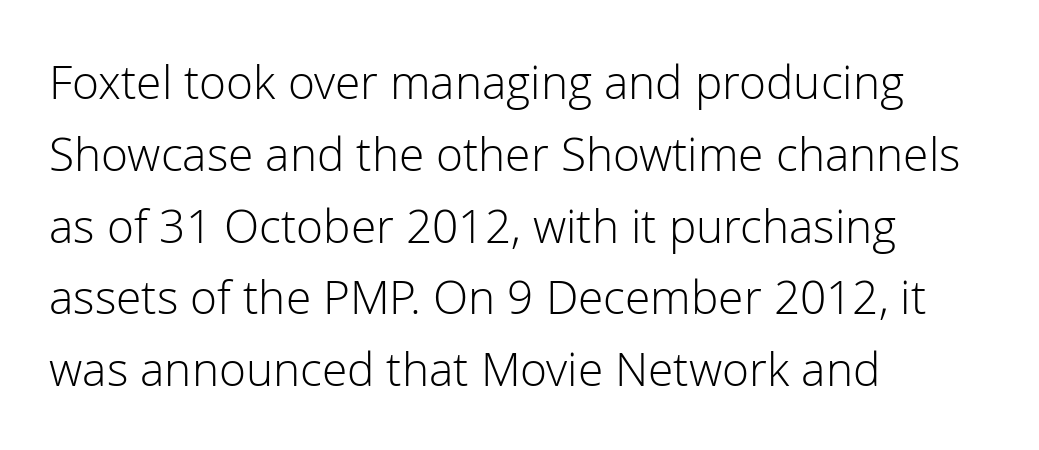
{"serif": "no", "italic": "no", "bold": "no", "weight": "light", "width": "normal", "stroke_contrast": "low", "x_height": "medium", "monospaced": "no", "underline": "no", "align": "left", "line_spacing": "normal", "line_spacing_ratio": 1.56, "letter_spacing": "normal", "letter_spacing_em": 0.0, "glyph_px": 46}
